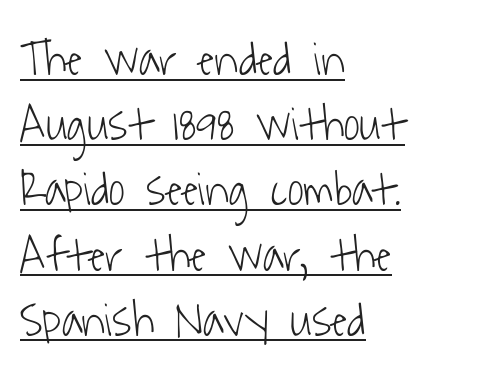
Q: Is the text bold? A: No.
Q: Is the typeface a serif or a sans-serif typeface? A: Sans-serif.
Q: Is the text underlined? A: Yes.
Q: How is the paragraph aligned? A: Left-aligned.
Q: Is the spacing between letters normal or unusually wide? A: Normal.
Q: Is the spacing between lines tight, normal or loose? A: Normal.
Q: Width (condensed, normal, or wide)? A: Condensed.
Q: Stroke contrast? A: Low.
Q: x-height? A: Medium.
Q: Monospaced? A: No.
